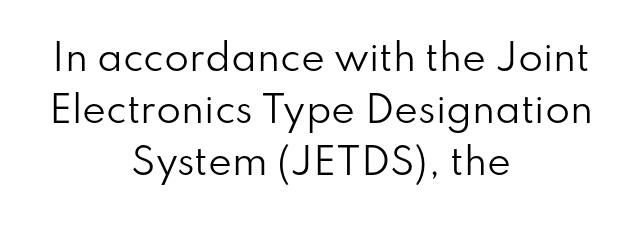
Regarding leading, the lines here are spaced in the standard way. Spacing verdict: proportional, widths tailored to each character. Visually the block forms a symmetrical silhouette, jagged on both flanks. Is the type heavy? It reads as light-to-regular instead. Each word holds together tightly as a unit, with standard inter-letter gaps. Posture: straight, roman, zero tilt.
